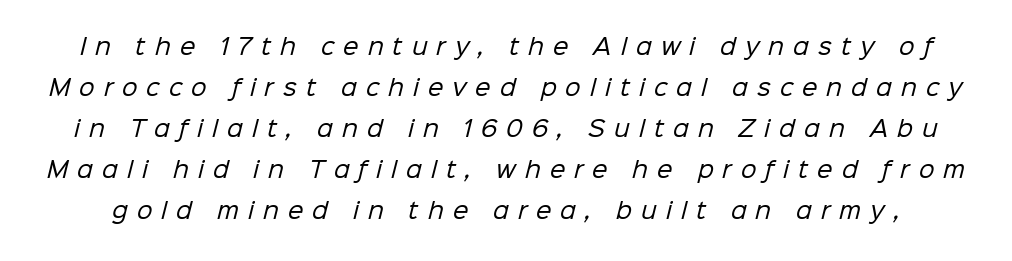
Q: Is the text bold? A: No.
Q: Is the text underlined? A: No.
Q: Is the spacing between letters normal or unusually wide? A: Unusually wide.
